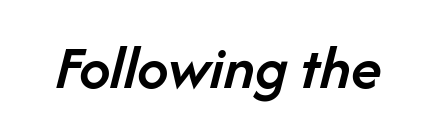
{"italic": "yes", "lean": "right", "slant_degrees": 14, "bold": "semi", "weight": "semibold", "width": "normal", "stroke_contrast": "low", "x_height": "medium", "monospaced": "no", "underline": "no", "letter_spacing": "normal", "letter_spacing_em": 0.0, "glyph_px": 63}
